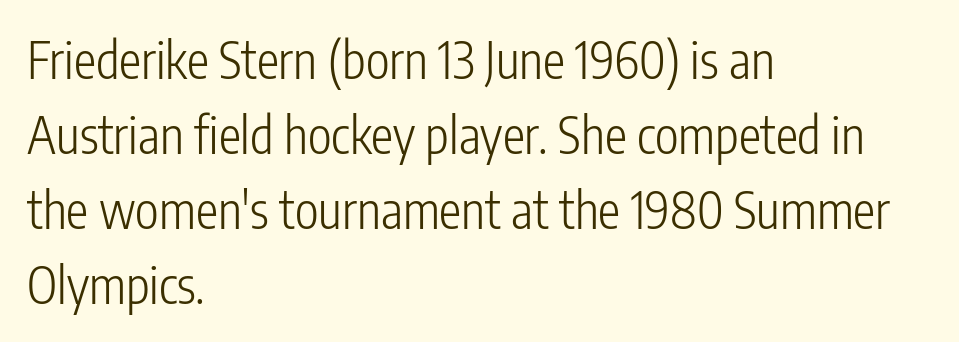
{"serif": "no", "italic": "no", "bold": "no", "weight": "light", "width": "condensed", "stroke_contrast": "low", "x_height": "medium", "monospaced": "no", "underline": "no", "align": "left", "line_spacing": "normal", "line_spacing_ratio": 1.5, "letter_spacing": "normal", "letter_spacing_em": 0.0, "glyph_px": 50}
